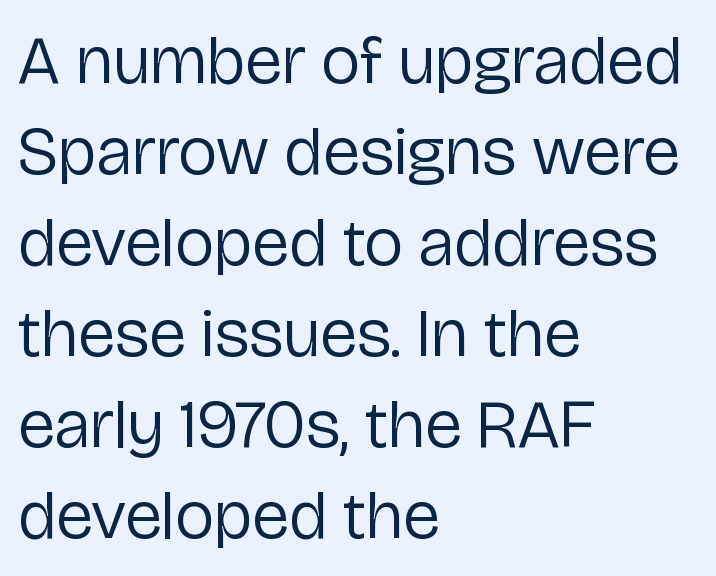
Q: Is the text bold? A: No.
Q: Is the text italic (slanted)? A: No, it is upright.
Q: Is the typeface a serif or a sans-serif typeface? A: Sans-serif.
Q: Is the text underlined? A: No.
Q: How is the paragraph aligned? A: Left-aligned.
Q: Is the spacing between letters normal or unusually wide? A: Normal.
Q: Is the spacing between lines tight, normal or loose? A: Normal.
Q: Width (condensed, normal, or wide)? A: Normal.
Q: Stroke contrast? A: Low.
Q: x-height? A: Medium.
Q: Monospaced? A: No.
